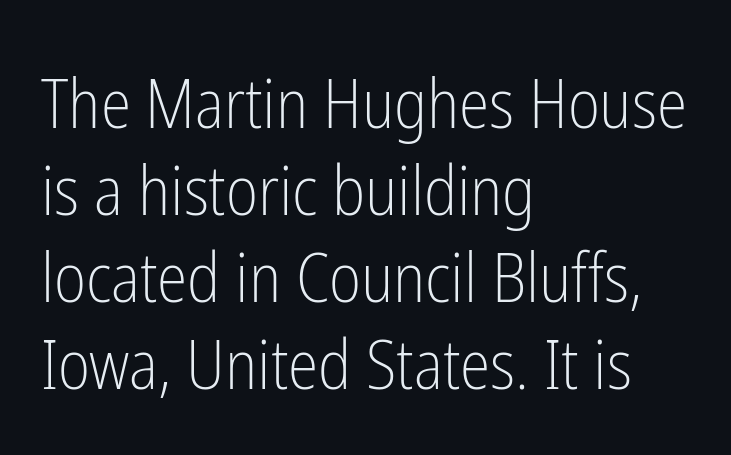
These lines are composed in type without serifs. Caption: multi-line text, flush left, ragged right. Standard letterfit; no display-style spreading of the glyphs. A typesetter would call this leading conventional body-copy spacing. The typeface has the unassuming heft of standard copy or less.
